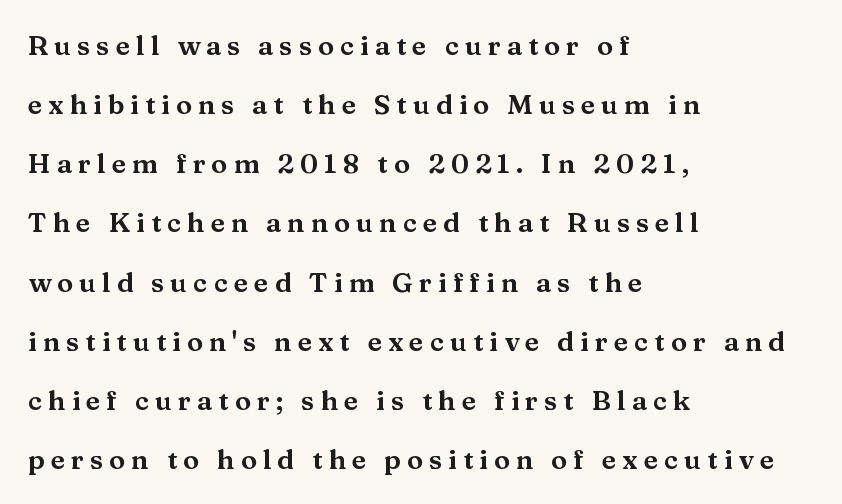
The image shows 27 px text type, upright; set left-aligned, loose line spacing (2.19x), unusually wide letter spacing (+0.22 em), not underlined.
